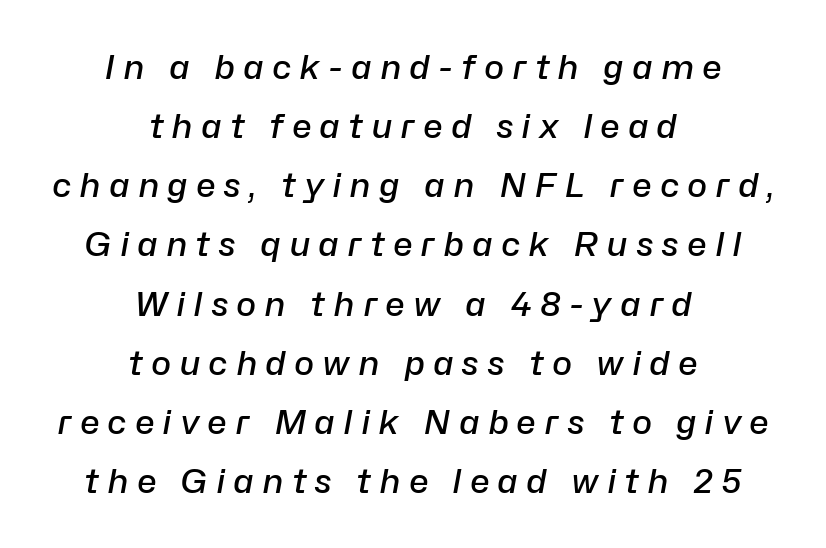
A typesetter would call this proportional, since set widths differ per character. The glyphs look as if they've been sheared to an angle. The face used here is a semibold: visibly heavier than regular, lighter than bold. You could only call the tracking loose — the letters float apart.
